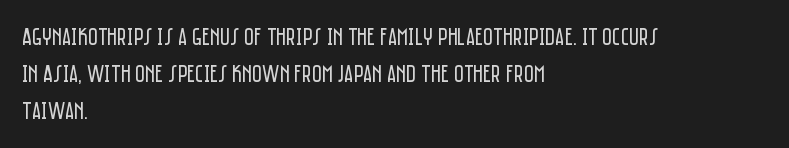
{"italic": "no", "bold": "no", "underline": "no", "align": "left", "line_spacing": "normal", "line_spacing_ratio": 1.55, "letter_spacing": "normal", "letter_spacing_em": 0.0, "glyph_px": 24}
